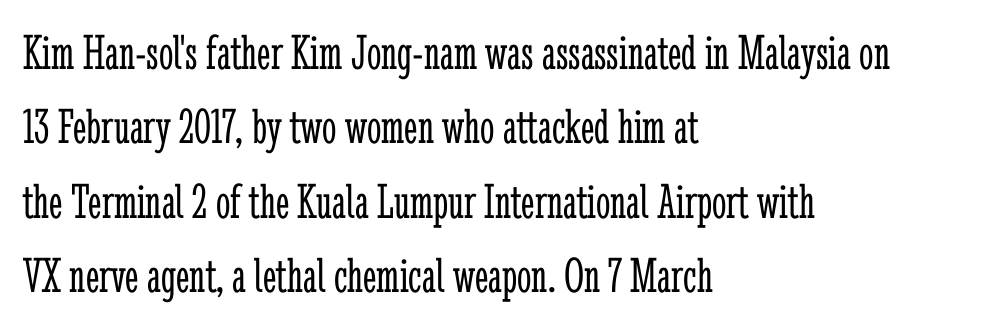
Q: Is the text bold? A: No.
Q: Is the text italic (slanted)? A: No, it is upright.
Q: Is the typeface a serif or a sans-serif typeface? A: Serif.
Q: Is the text underlined? A: No.
Q: How is the paragraph aligned? A: Left-aligned.
Q: Is the spacing between letters normal or unusually wide? A: Normal.
Q: Is the spacing between lines tight, normal or loose? A: Normal.
Q: Width (condensed, normal, or wide)? A: Condensed.
Q: Stroke contrast? A: Low.
Q: x-height? A: Medium.
Q: Monospaced? A: No.
